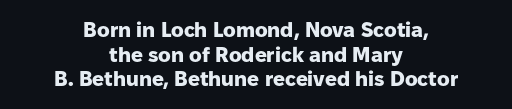
The image shows 21 px bold type, upright; set centered, line spacing 1.17x, normal letter spacing, not underlined.
